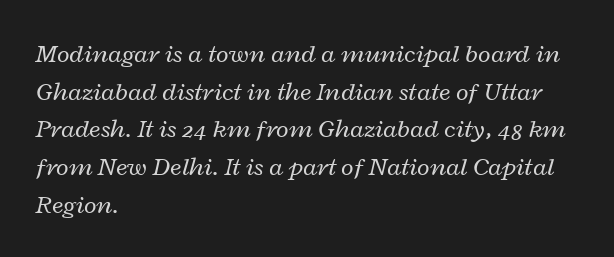
Q: Is the text bold? A: No.
Q: Is the text italic (slanted)? A: Yes, it leans right by about 12 degrees.
Q: Is the text underlined? A: No.
Q: How is the paragraph aligned? A: Left-aligned.
Q: Is the spacing between letters normal or unusually wide? A: Normal.
Q: Is the spacing between lines tight, normal or loose? A: Normal.
